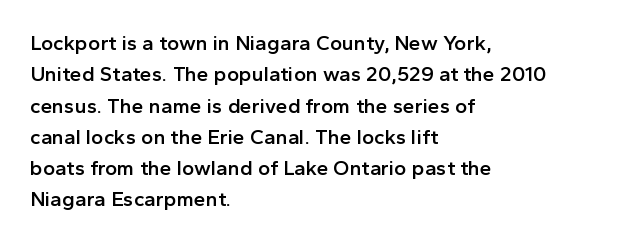
Emphasis by weight is partial: semibold. A typesetter would call this leading conventional body-copy spacing. The rendering keeps characters at their native spacing. This is roman type, the default non-slanted kind. Compared with a centered layout, this one pins lines to the left instead.
